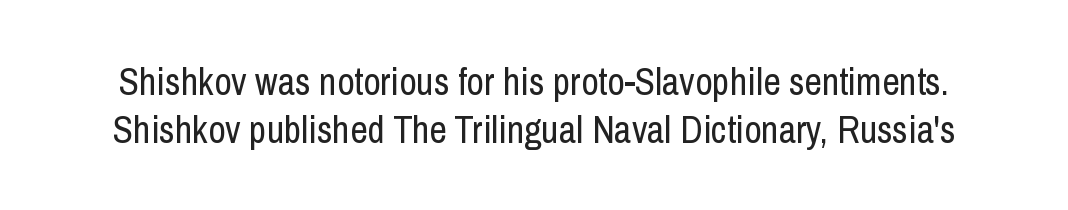
The image shows 38 px regular-weight, condensed sans-serif type, upright; set normal line spacing (1.26x), normal letter spacing, not underlined; low stroke contrast and a medium x-height.
